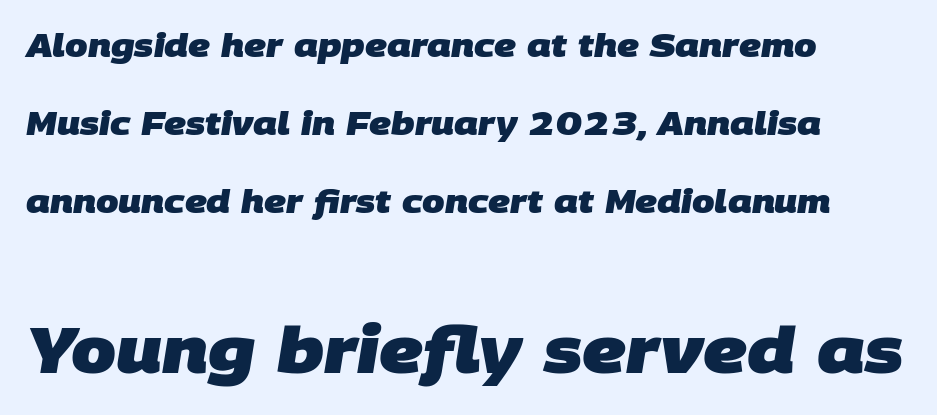
One-word summary of the alignment: left. Clear beneath every line of the passage. Is this a sans? Yes — the strokes have no serifs. Each letter keeps its own natural width here, so spacing adapts to shape. Stroke thickness is high; the sample reads as a true bold. Whoever set this made the second block the dominant, larger element.
